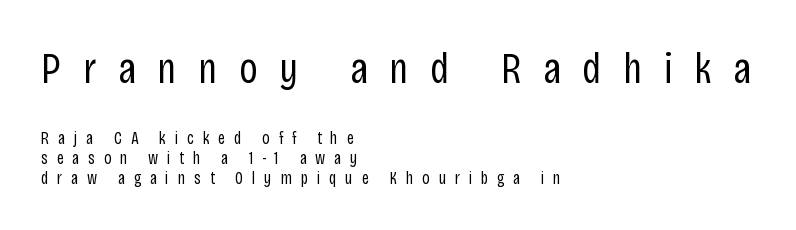
Q: Is the text bold? A: No.
Q: Is the text italic (slanted)? A: No, it is upright.
Q: Is the typeface a serif or a sans-serif typeface? A: Sans-serif.
Q: Is the text underlined? A: No.
Q: How is the paragraph aligned? A: Left-aligned.
Q: Is the spacing between letters normal or unusually wide? A: Unusually wide.
Q: Is the spacing between lines tight, normal or loose? A: Tight.
Q: Which block of text is set in a larger size, the first (top) or the second (bottom)? A: The first (top) one.
Q: Width (condensed, normal, or wide)? A: Condensed.
Q: Stroke contrast? A: Low.
Q: x-height? A: Large.
Q: Monospaced? A: No.
